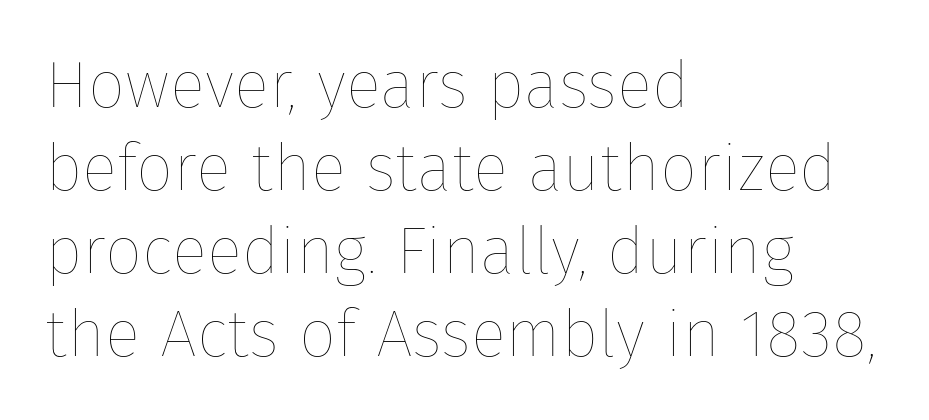
Caption: multi-line text, flush left, ragged right. A typesetter would mark this as roman, not italic. Vertical stems look standard width or narrower in stroke. Underlining? Definitely not there. Caption: standard tracking, unaltered. A normal amount of white space separates one row of letters from the next.
